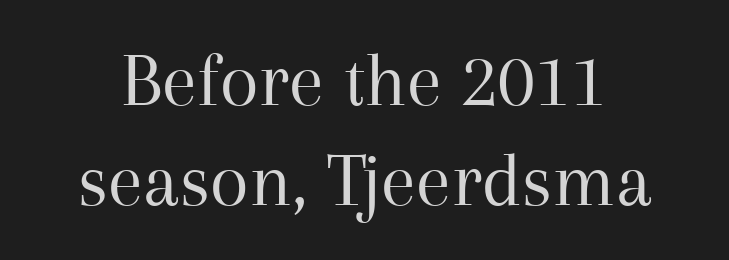
Upright lettering throughout. Weight: regular or lighter. Note the varied advance widths — an 'i' is clearly narrower than an 'm'. Serifs: yes, visible at the terminals of the letterforms. In terms of letterspacing, this is plain default setting.
